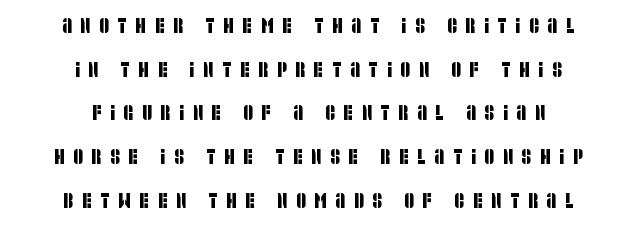
{"underline": "no", "align": "center", "line_spacing": "loose", "line_spacing_ratio": 2.08, "letter_spacing": "wide", "letter_spacing_em": 0.42, "glyph_px": 21}
